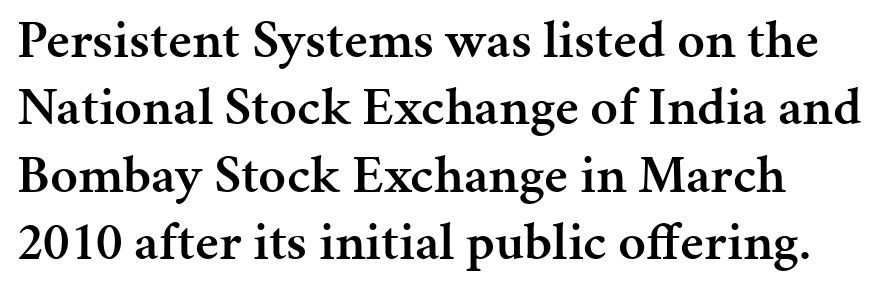
Q: Is the text bold? A: Semi-bold.
Q: Is the text italic (slanted)? A: No, it is upright.
Q: Is the typeface a serif or a sans-serif typeface? A: Serif.
Q: Is the text underlined? A: No.
Q: Is the spacing between letters normal or unusually wide? A: Normal.
Q: Is the spacing between lines tight, normal or loose? A: Normal.
Q: Width (condensed, normal, or wide)? A: Normal.
Q: Stroke contrast? A: Medium.
Q: x-height? A: Medium.
Q: Monospaced? A: No.
